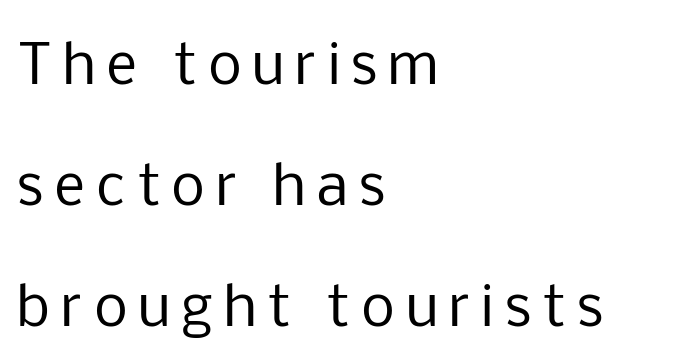
Q: Is the text bold? A: No.
Q: Is the text italic (slanted)? A: No, it is upright.
Q: Is the typeface a serif or a sans-serif typeface? A: Sans-serif.
Q: Is the text underlined? A: No.
Q: How is the paragraph aligned? A: Left-aligned.
Q: Is the spacing between letters normal or unusually wide? A: Unusually wide.
Q: Is the spacing between lines tight, normal or loose? A: Loose.
Q: Width (condensed, normal, or wide)? A: Normal.
Q: Stroke contrast? A: Low.
Q: x-height? A: Medium.
Q: Monospaced? A: No.
